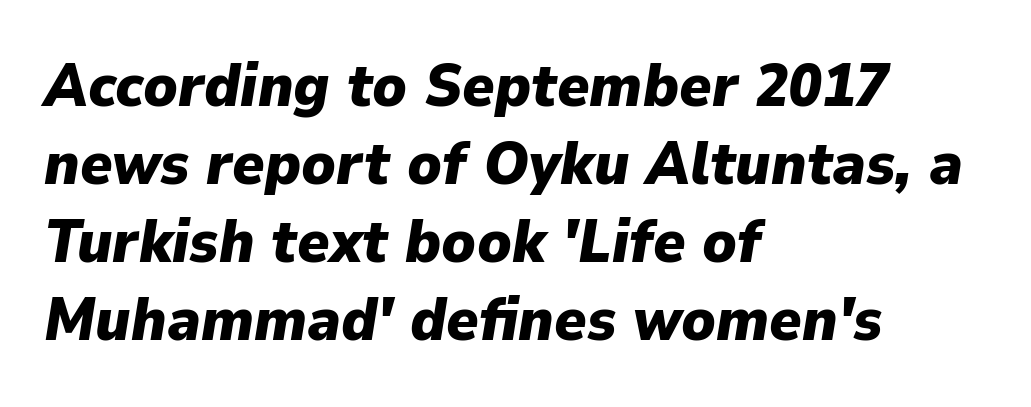
Q: Is the text bold? A: Yes.
Q: Is the text italic (slanted)? A: Yes, it leans right by about 9 degrees.
Q: Is the text underlined? A: No.
Q: How is the paragraph aligned? A: Left-aligned.
Q: Is the spacing between letters normal or unusually wide? A: Normal.
Q: Is the spacing between lines tight, normal or loose? A: Normal.
Q: Width (condensed, normal, or wide)? A: Normal.
Q: Stroke contrast? A: Low.
Q: x-height? A: Medium.
Q: Monospaced? A: No.
